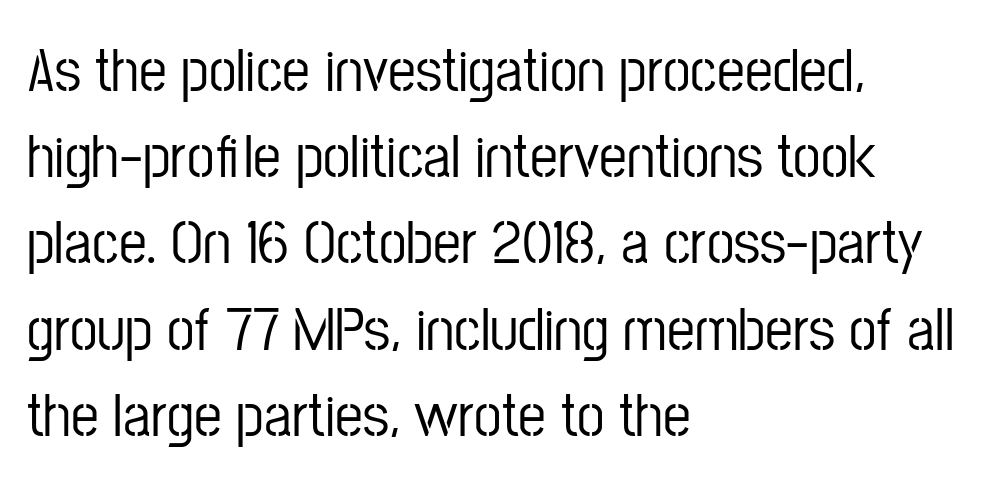
The image shows 62 px condensed sans-serif type, upright; set left-aligned, normal line spacing (1.39x), normal letter spacing, not underlined; low stroke contrast and a medium x-height.
